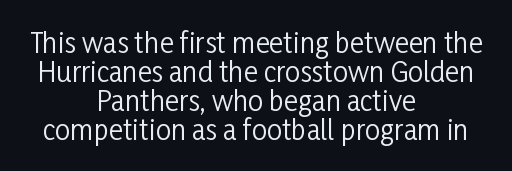
The image shows 27 px text type, upright; set centered, tight line spacing (1.07x), normal letter spacing, not underlined.
